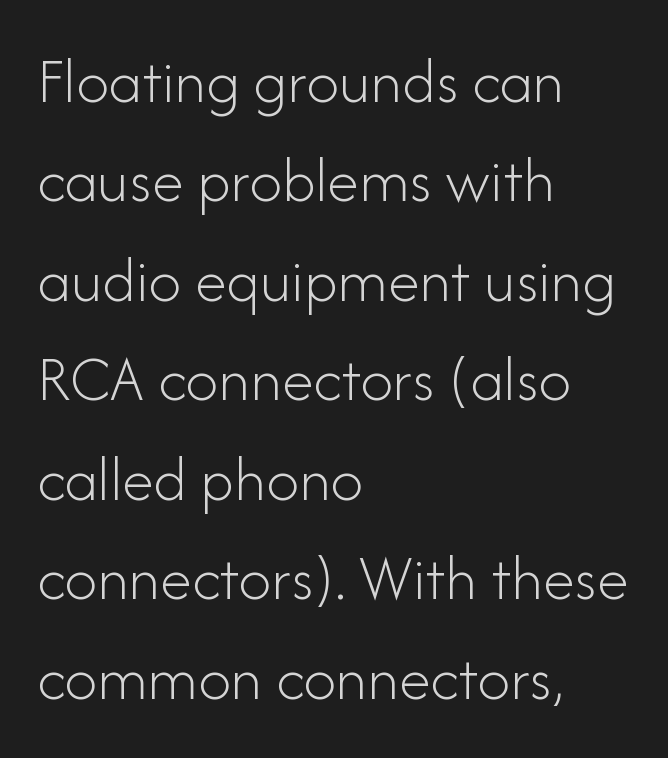
Q: Is the text bold? A: No.
Q: Is the text italic (slanted)? A: No, it is upright.
Q: Is the typeface a serif or a sans-serif typeface? A: Sans-serif.
Q: Is the text underlined? A: No.
Q: How is the paragraph aligned? A: Left-aligned.
Q: Is the spacing between letters normal or unusually wide? A: Normal.
Q: Is the spacing between lines tight, normal or loose? A: Normal.
Q: Width (condensed, normal, or wide)? A: Normal.
Q: Stroke contrast? A: Low.
Q: x-height? A: Small.
Q: Monospaced? A: No.
